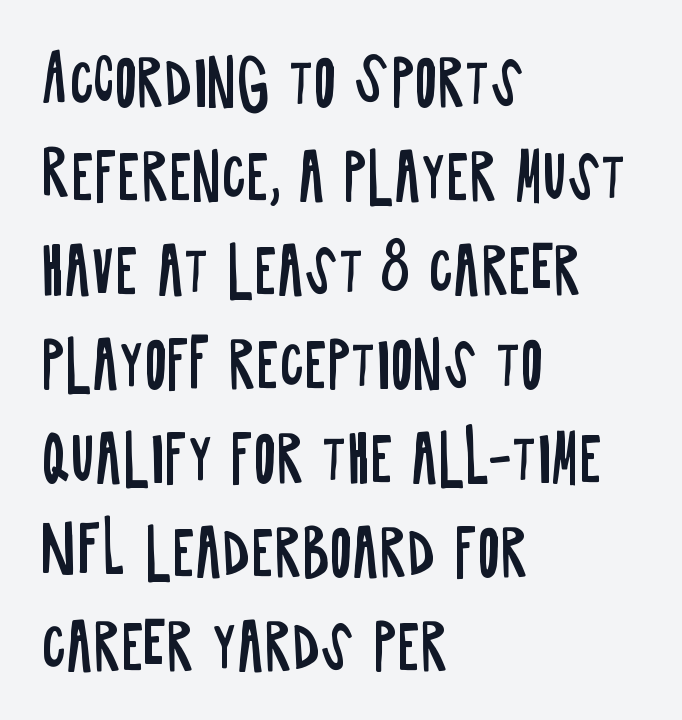
Q: Is the text bold? A: No.
Q: Is the text italic (slanted)? A: No, it is upright.
Q: Is the typeface a serif or a sans-serif typeface? A: Sans-serif.
Q: Is the text underlined? A: No.
Q: How is the paragraph aligned? A: Left-aligned.
Q: Is the spacing between letters normal or unusually wide? A: Normal.
Q: Is the spacing between lines tight, normal or loose? A: Normal.
Q: Width (condensed, normal, or wide)? A: Condensed.
Q: Stroke contrast? A: Low.
Q: x-height? A: Large.
Q: Monospaced? A: No.
